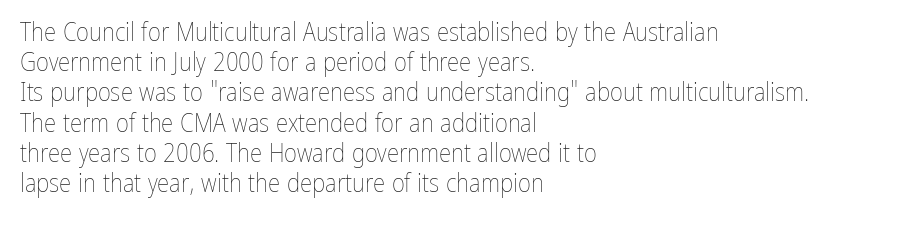
In terms of posture, this sample is upright. The rendering keeps characters at their native spacing. Caption: face not bold, strokes unweighted. The string is rendered with underlining switched off. Horizontal alignment here is leftward, the default for most running prose.
